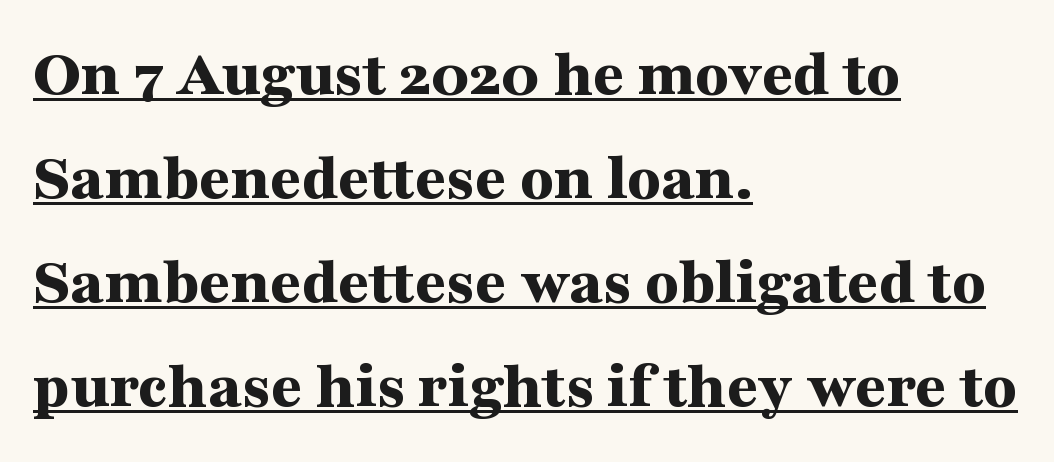
The ragged edge is on the right, which tells us the setting is flush left. Rendered with straight, roman letterforms. I'd describe the lettering as bold — thick and assertive. One glance says typical: line gaps are just what's usual.
